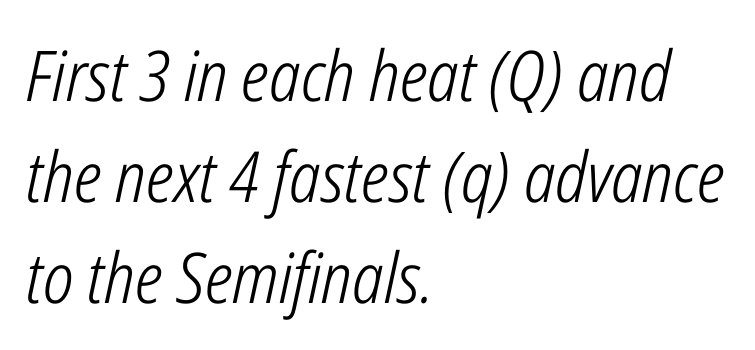
Is this a fixed-width face? No — the glyphs have proportional, varying widths. Plain, unruled lines of type. Caption: standard tracking, unaltered. Stems here are at most as thick as an everyday book face.
